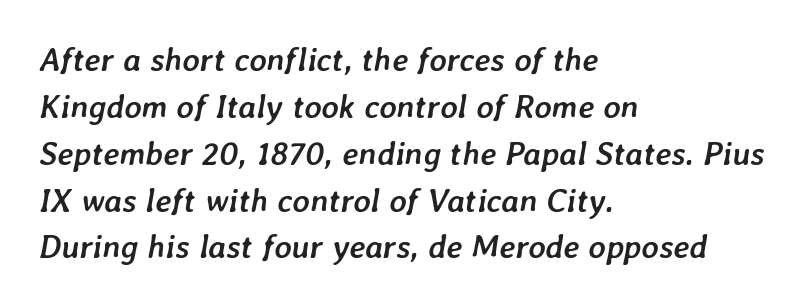
The image shows 33 px semibold type, italic (leaning right); set left-aligned, normal line spacing (1.42x), normal letter spacing, not underlined; low stroke contrast and a medium x-height.
